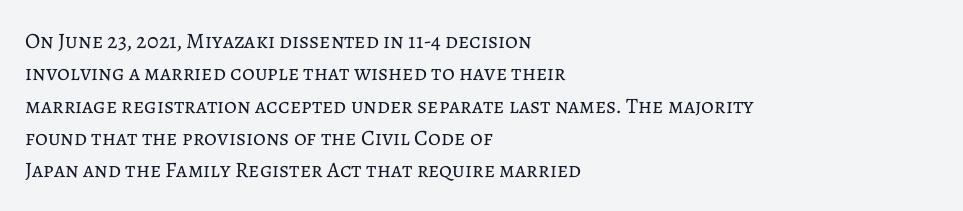
Does extra space separate the letters? No, they use regular spacing. Compared with a typical body face, this is equally light or lighter still. Casual observation: everything's shoved over to the left. This sample keeps an unexceptional amount of space between lines.
